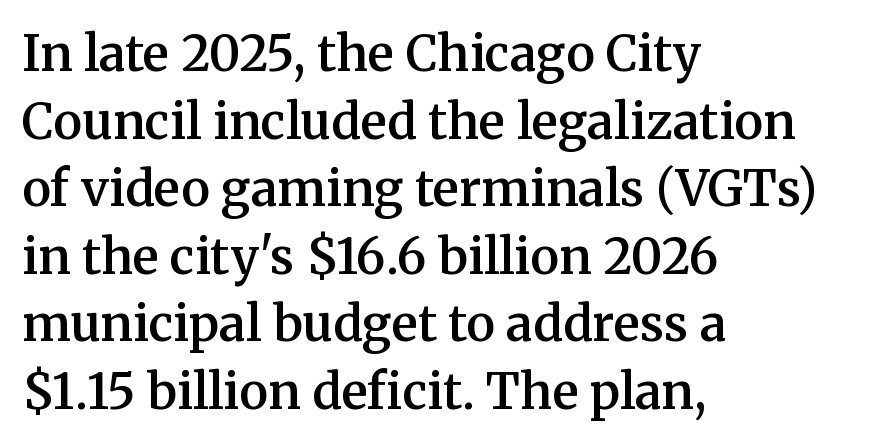
The image shows 49 px semibold serif type, upright; set left-aligned, normal line spacing (1.38x), normal letter spacing, not underlined; medium stroke contrast and a medium x-height.
